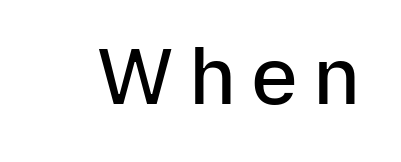
Looks like regular typesetting: each glyph gets only the width it needs. The foot of each line stays bare and open. This sample uses an upright cut, with every glyph sitting square on the baseline. A typesetter would label this face a sans.
